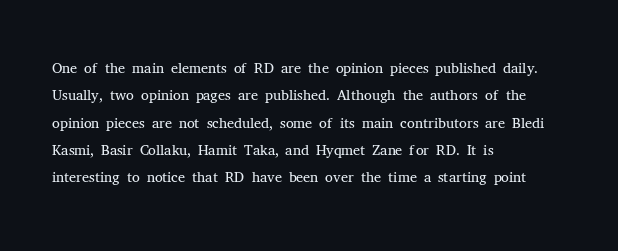
Q: Is the text bold? A: No.
Q: Is the text italic (slanted)? A: No, it is upright.
Q: Is the text underlined? A: No.
Q: How is the paragraph aligned? A: Left-aligned.
Q: Is the spacing between letters normal or unusually wide? A: Normal.
